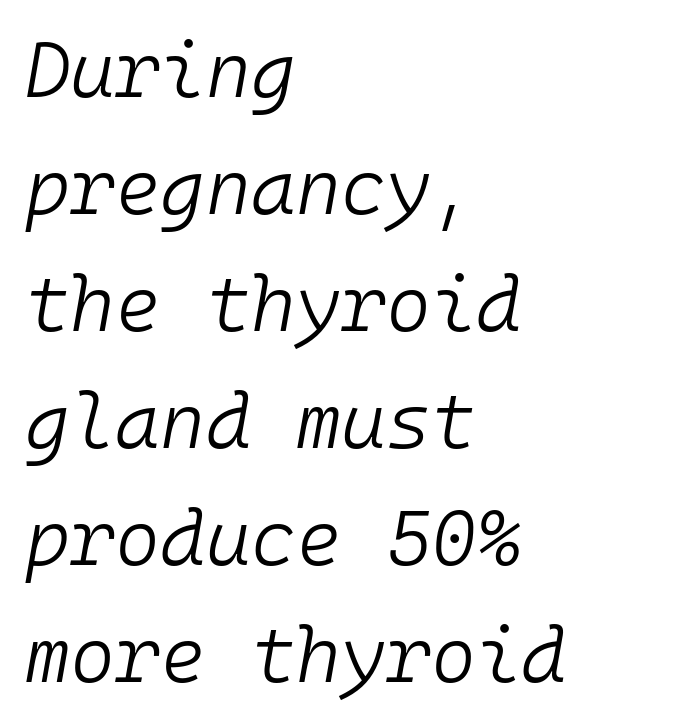
{"italic": "yes", "lean": "right", "slant_degrees": 10, "bold": "no", "weight": "light", "width": "normal", "stroke_contrast": "low", "x_height": "medium", "monospaced": "yes", "underline": "no", "align": "left", "line_spacing": "normal", "line_spacing_ratio": 1.52, "letter_spacing": "normal", "letter_spacing_em": 0.0, "glyph_px": 77}
